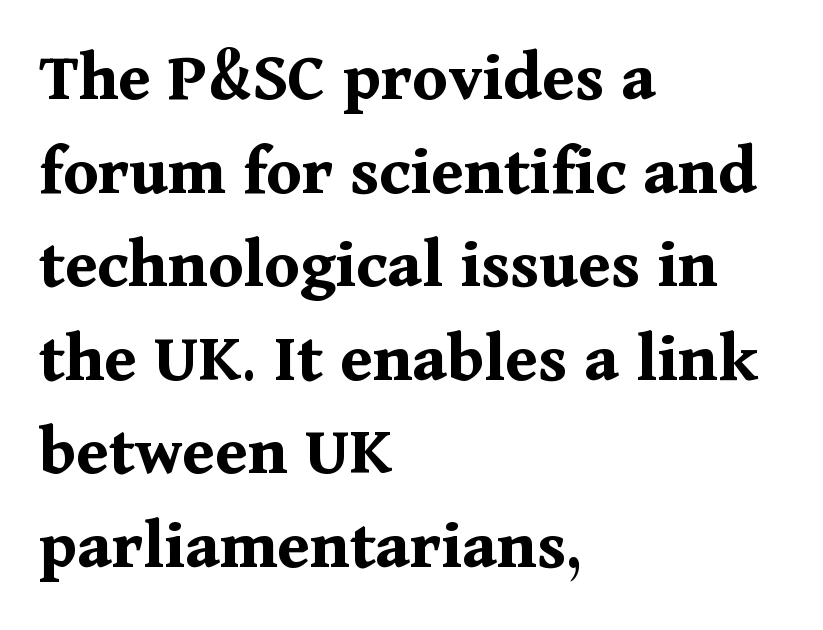
The text was rendered using a seriffed face with decorative stroke endings. On the weight axis this lands at bold, roughly 700. Rows of type keep a routine distance in the vertical direction. Posture: vertical.
